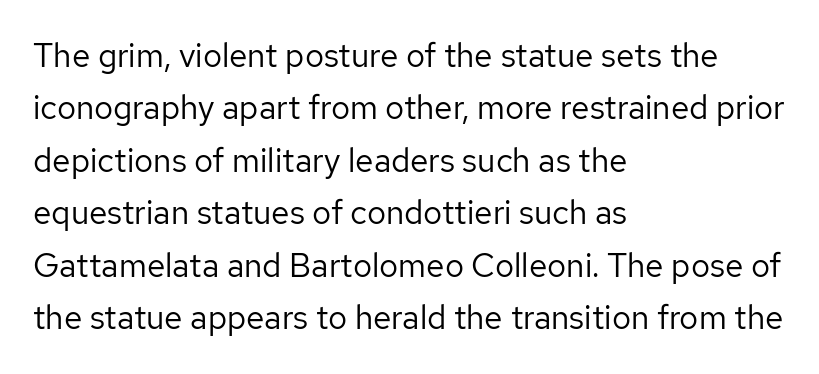
Q: Is the text bold? A: No.
Q: Is the text italic (slanted)? A: No, it is upright.
Q: Is the typeface a serif or a sans-serif typeface? A: Sans-serif.
Q: Is the text underlined? A: No.
Q: How is the paragraph aligned? A: Left-aligned.
Q: Is the spacing between letters normal or unusually wide? A: Normal.
Q: Is the spacing between lines tight, normal or loose? A: Normal.
Q: Width (condensed, normal, or wide)? A: Normal.
Q: Stroke contrast? A: Low.
Q: x-height? A: Medium.
Q: Monospaced? A: No.
